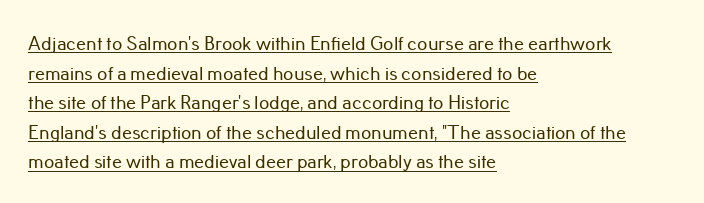
Q: Is the text italic (slanted)? A: No, it is upright.
Q: Is the text underlined? A: Yes.
Q: How is the paragraph aligned? A: Left-aligned.
Q: Is the spacing between letters normal or unusually wide? A: Normal.
Q: Is the spacing between lines tight, normal or loose? A: Normal.
